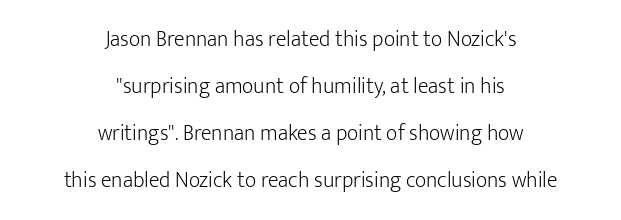
The image shows 22 px text type, upright; set centered, loose line spacing (2.13x), normal letter spacing, not underlined.
